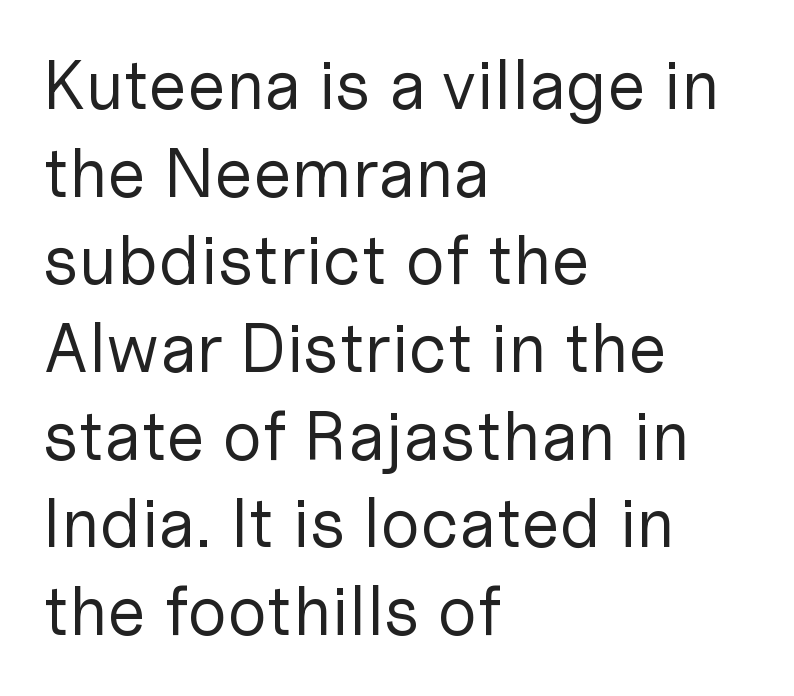
{"serif": "no", "italic": "no", "bold": "no", "weight": "regular", "width": "normal", "stroke_contrast": "low", "x_height": "medium", "monospaced": "no", "underline": "no", "align": "left", "line_spacing": "normal", "line_spacing_ratio": 1.27, "letter_spacing": "normal", "letter_spacing_em": 0.0, "glyph_px": 69}
